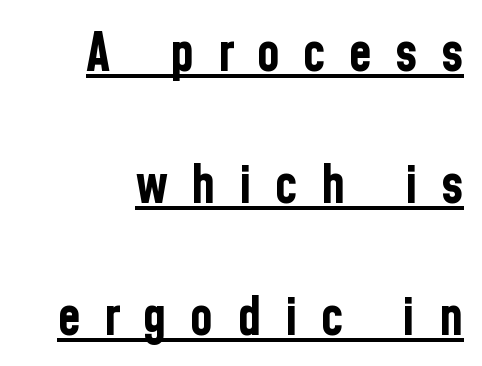
Q: Is the text bold? A: Yes.
Q: Is the text italic (slanted)? A: No, it is upright.
Q: Is the typeface a serif or a sans-serif typeface? A: Sans-serif.
Q: Is the text underlined? A: Yes.
Q: How is the paragraph aligned? A: Right-aligned.
Q: Is the spacing between letters normal or unusually wide? A: Unusually wide.
Q: Is the spacing between lines tight, normal or loose? A: Loose.
Q: Width (condensed, normal, or wide)? A: Condensed.
Q: Stroke contrast? A: Low.
Q: x-height? A: Medium.
Q: Monospaced? A: No.
